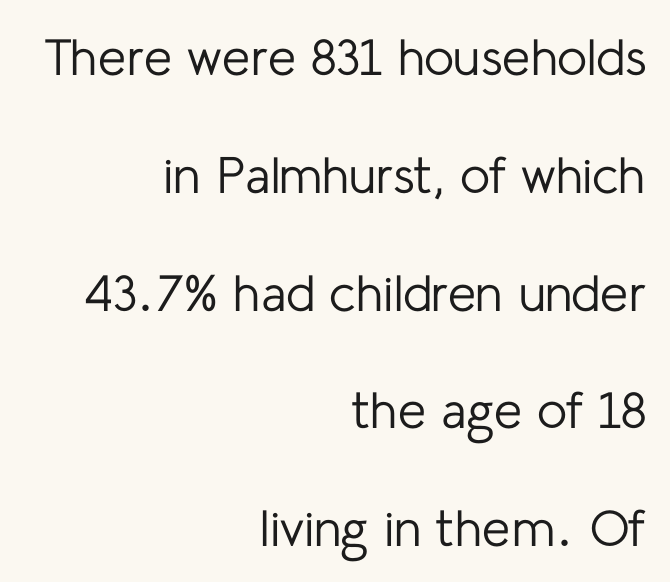
Q: Is the text bold? A: No.
Q: Is the text italic (slanted)? A: No, it is upright.
Q: Is the typeface a serif or a sans-serif typeface? A: Sans-serif.
Q: Is the text underlined? A: No.
Q: How is the paragraph aligned? A: Right-aligned.
Q: Is the spacing between letters normal or unusually wide? A: Normal.
Q: Is the spacing between lines tight, normal or loose? A: Loose.
Q: Width (condensed, normal, or wide)? A: Normal.
Q: Stroke contrast? A: Low.
Q: x-height? A: Medium.
Q: Monospaced? A: No.
